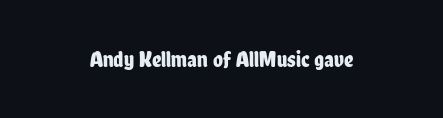
{"italic": "no", "underline": "no", "align": "center", "letter_spacing": "normal", "letter_spacing_em": 0.0, "glyph_px": 23}
